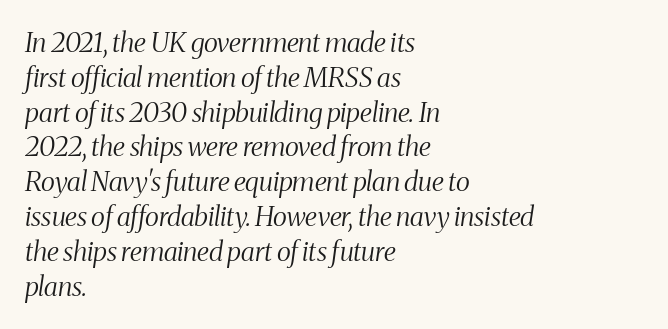
The image shows 27 px text type, italic (leaning right); set left-aligned, normal line spacing (1.29x), normal letter spacing, not underlined.
